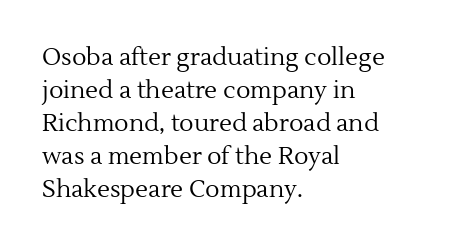
{"italic": "no", "bold": "no", "underline": "no", "align": "left", "line_spacing": "normal", "line_spacing_ratio": 1.37, "letter_spacing": "normal", "letter_spacing_em": 0.0, "glyph_px": 24}
